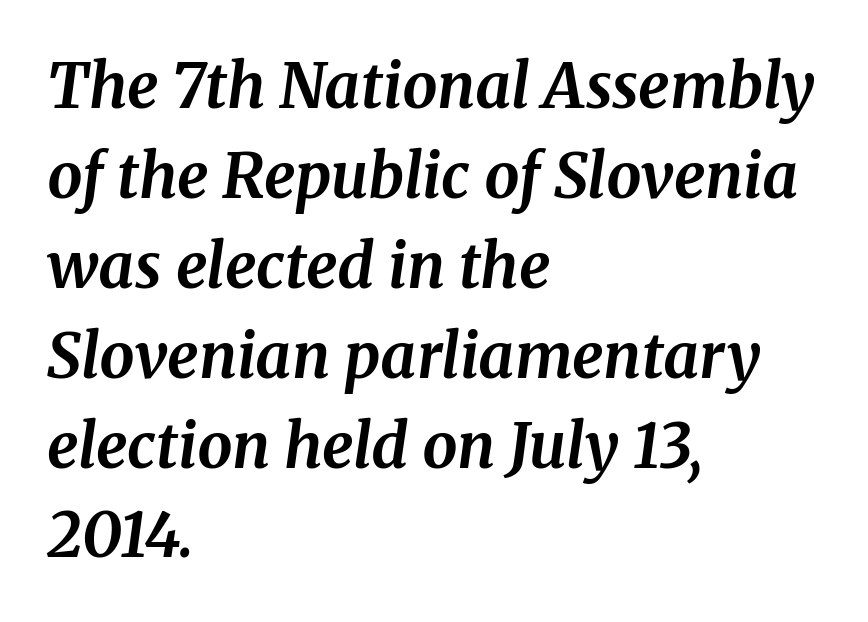
Tracking here is standard; glyphs follow each other at the usual distance. The whole block is typeset with a tilt. This block has exactly the height ordinary leading produces. The strokes are fattened all the way to bold. The letters advance in unequal steps, a hallmark of proportional type. Plain, unruled lines of type.
